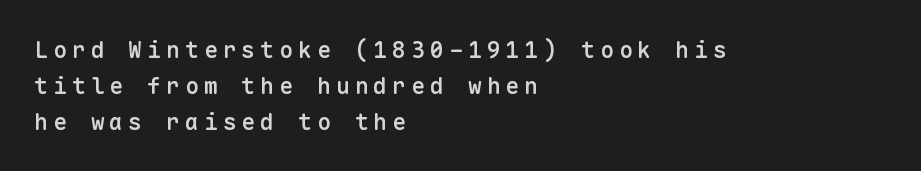
{"italic": "no", "bold": "semi", "underline": "no", "align": "left", "line_spacing": "normal", "line_spacing_ratio": 1.56, "letter_spacing": "wide", "letter_spacing_em": 0.22, "glyph_px": 23}
